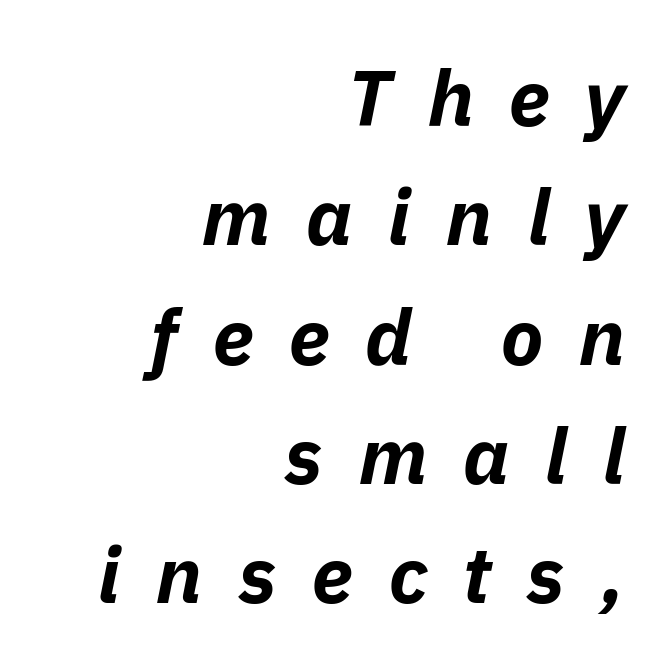
Q: Is the text bold? A: Yes.
Q: Is the text italic (slanted)? A: Yes, it leans right by about 11 degrees.
Q: Is the text underlined? A: No.
Q: How is the paragraph aligned? A: Right-aligned.
Q: Is the spacing between letters normal or unusually wide? A: Unusually wide.
Q: Is the spacing between lines tight, normal or loose? A: Normal.
Q: Width (condensed, normal, or wide)? A: Normal.
Q: Stroke contrast? A: Low.
Q: x-height? A: Medium.
Q: Monospaced? A: No.
